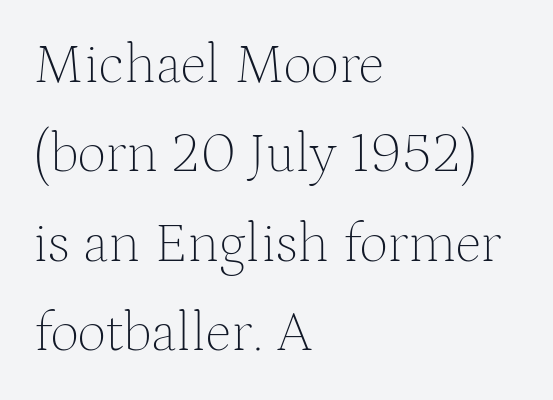
Posture: upright roman. Vertical spacing — default. Check where the strokes stop: tiny serifs finish them off. This sample has the flowing, uneven cadence of proportional lettering. Caption: face not bold, strokes unweighted. A clean baseline with only descenders dipping below it.
